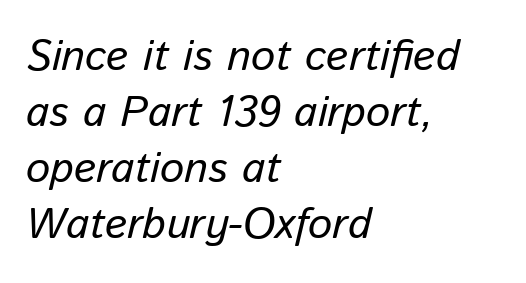
Q: Is the text bold? A: No.
Q: Is the text italic (slanted)? A: Yes, it leans right by about 13 degrees.
Q: Is the text underlined? A: No.
Q: How is the paragraph aligned? A: Left-aligned.
Q: Is the spacing between letters normal or unusually wide? A: Normal.
Q: Is the spacing between lines tight, normal or loose? A: Normal.
Q: Width (condensed, normal, or wide)? A: Normal.
Q: Stroke contrast? A: Low.
Q: x-height? A: Medium.
Q: Monospaced? A: No.
